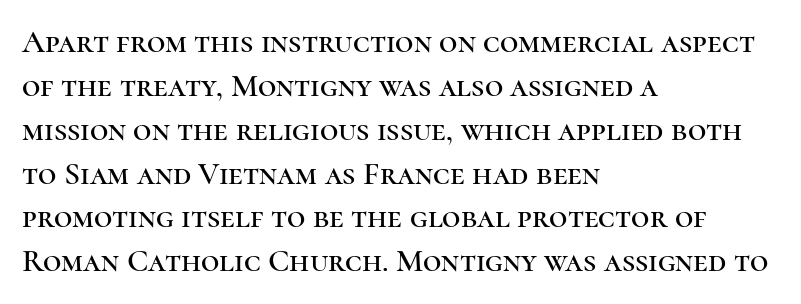
Q: Is the text italic (slanted)? A: No, it is upright.
Q: Is the typeface a serif or a sans-serif typeface? A: Serif.
Q: Is the text underlined? A: No.
Q: How is the paragraph aligned? A: Left-aligned.
Q: Is the spacing between letters normal or unusually wide? A: Normal.
Q: Is the spacing between lines tight, normal or loose? A: Normal.
Q: Width (condensed, normal, or wide)? A: Normal.
Q: Stroke contrast? A: High.
Q: x-height? A: Medium.
Q: Monospaced? A: No.
